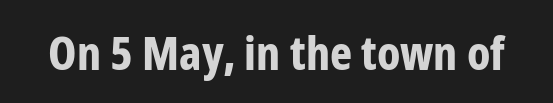
{"serif": "no", "italic": "no", "bold": "yes", "weight": "bold", "width": "condensed", "stroke_contrast": "low", "x_height": "medium", "monospaced": "no", "underline": "no", "letter_spacing": "normal", "letter_spacing_em": 0.0, "glyph_px": 47}
